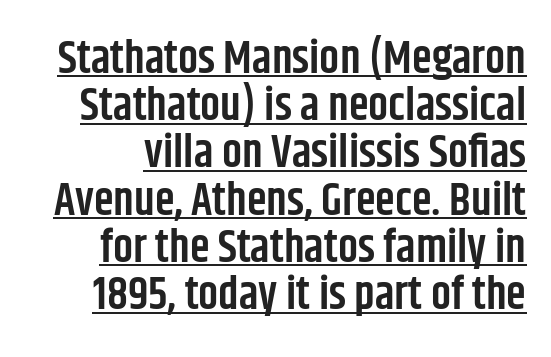
The font family rendered here belongs to the sans-serif group. The passage shown stacks its lines with hardly any gap. The letters sit at their default tracking, neither squeezed nor spread. These characters rest on top of a visible drawn line. Character widths vary here, with narrow letters taking less room than wide ones.
